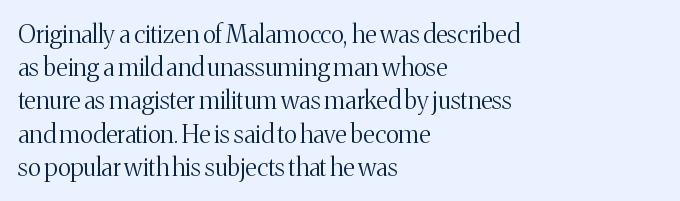
Q: Is the text bold? A: No.
Q: Is the text italic (slanted)? A: No, it is upright.
Q: Is the text underlined? A: No.
Q: How is the paragraph aligned? A: Left-aligned.
Q: Is the spacing between letters normal or unusually wide? A: Normal.
Q: Is the spacing between lines tight, normal or loose? A: Normal.
